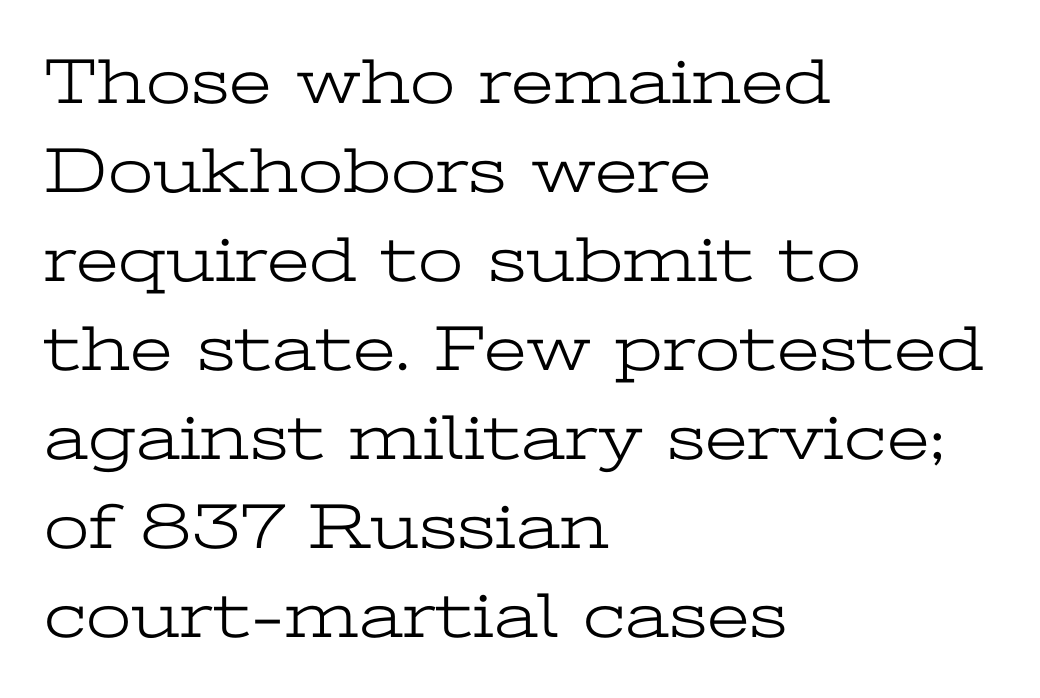
The image shows 65 px light, wide serif type, upright; set left-aligned, normal line spacing (1.37x), normal letter spacing, not underlined; low stroke contrast and a medium x-height.
